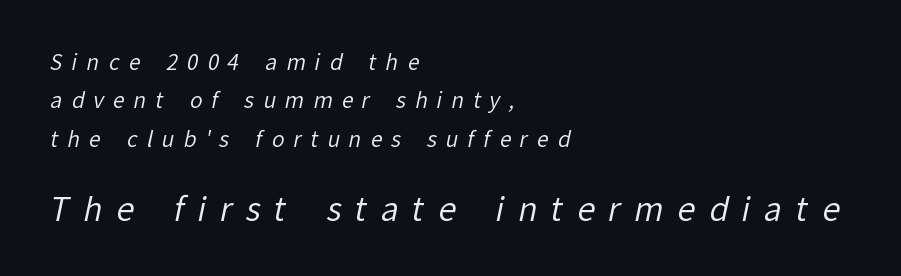
Check under the words: just untouched page. Do the characters align in a grid? No, the font is proportional. Whoever set this made the second block the dominant, larger element. The type is letterspaced generously, with wide tracking. Left-aligned paragraph, ragged on the right.
